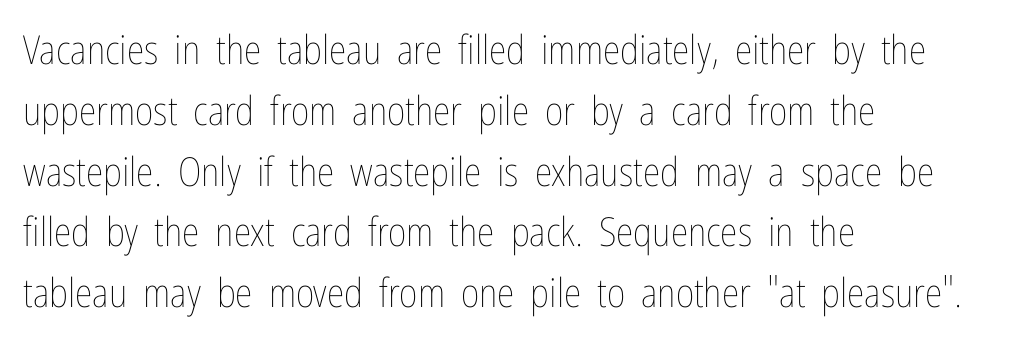
{"italic": "no", "bold": "no", "weight": "thin", "width": "condensed", "stroke_contrast": "low", "x_height": "medium", "monospaced": "no", "underline": "no", "align": "left", "line_spacing": "normal", "line_spacing_ratio": 1.52, "letter_spacing": "normal", "letter_spacing_em": 0.0, "glyph_px": 40}
